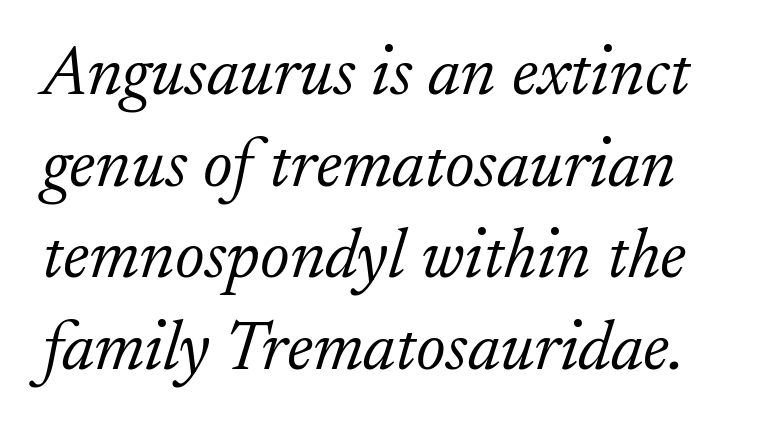
Q: Is the text bold? A: No.
Q: Is the text italic (slanted)? A: Yes, it leans right by about 17 degrees.
Q: Is the typeface a serif or a sans-serif typeface? A: Serif.
Q: Is the text underlined? A: No.
Q: Is the spacing between letters normal or unusually wide? A: Normal.
Q: Is the spacing between lines tight, normal or loose? A: Normal.
Q: Width (condensed, normal, or wide)? A: Normal.
Q: Stroke contrast? A: Low.
Q: x-height? A: Small.
Q: Monospaced? A: No.
